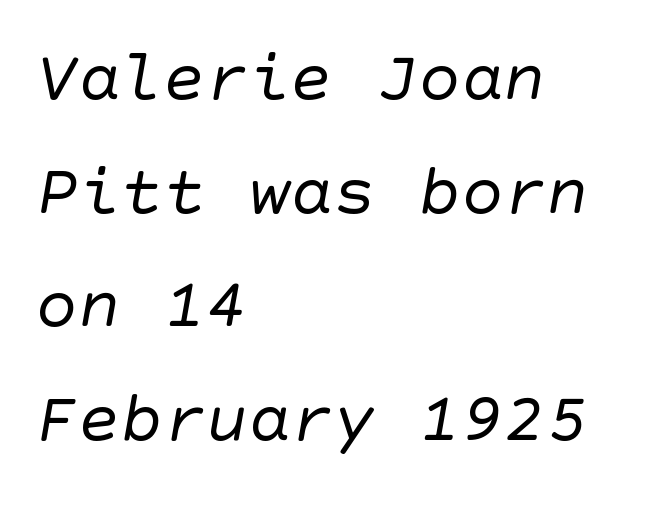
The image shows 71 px regular-weight sans-serif type; set left-aligned, normal line spacing (1.6x), normal letter spacing, not underlined; low stroke contrast and a large x-height.
